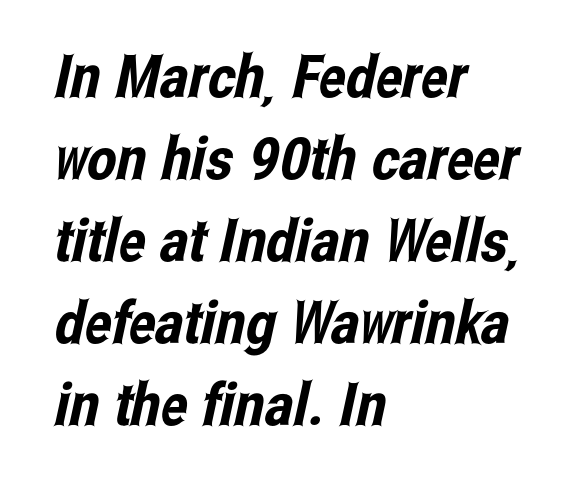
The image shows 59 px condensed sans-serif type; set left-aligned, normal line spacing (1.39x), normal letter spacing, not underlined; low stroke contrast and a medium x-height.
